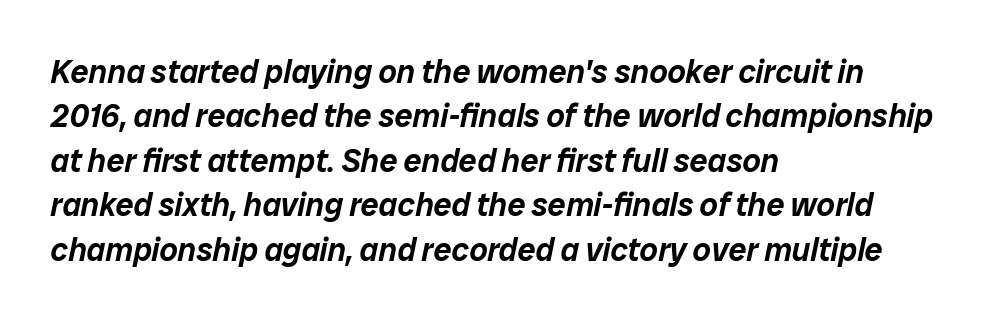
Evenly set lines give the paragraph a standard silhouette. If you drew a ruler down the left edge, every line would touch it. Nothing unusual about the tracking: characters are spaced as the font intends. Nobody drew a line under any word here. Note the varied advance widths — an 'i' is clearly narrower than an 'm'. The font's italic variant was chosen for this text.
